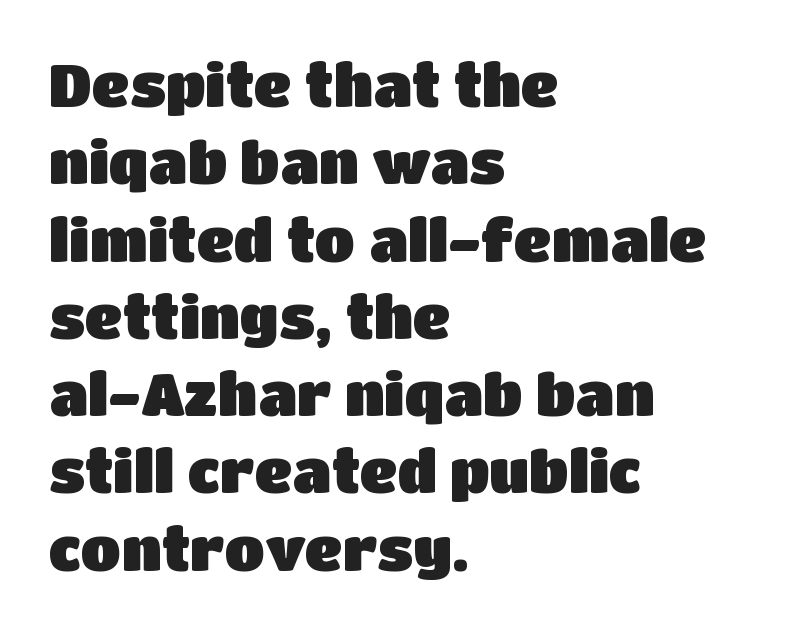
Proportional: the letters do not fall into vertical columns. Letterform terminals end flat and unadorned throughout the passage. The leading is moderate, giving the passage an even texture. Here the glyphs are tracked normally, forming tight word shapes. No word sits above an underline. The type sits square on the baseline with zero lean.
